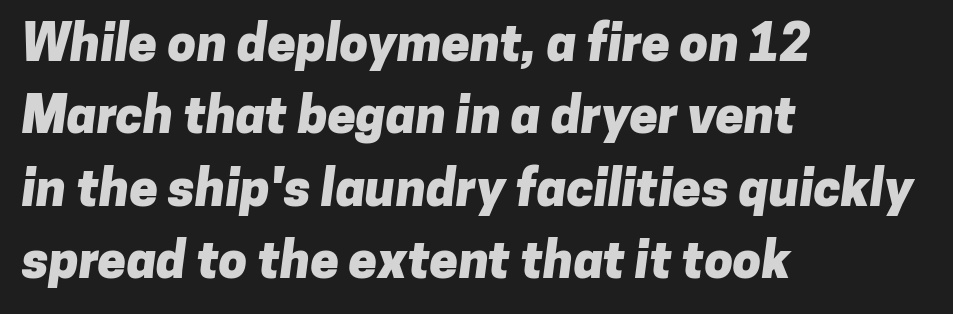
Q: Is the text bold? A: Yes.
Q: Is the typeface a serif or a sans-serif typeface? A: Sans-serif.
Q: Is the text underlined? A: No.
Q: How is the paragraph aligned? A: Left-aligned.
Q: Is the spacing between letters normal or unusually wide? A: Normal.
Q: Is the spacing between lines tight, normal or loose? A: Normal.
Q: Width (condensed, normal, or wide)? A: Normal.
Q: Stroke contrast? A: Low.
Q: x-height? A: Medium.
Q: Monospaced? A: No.
